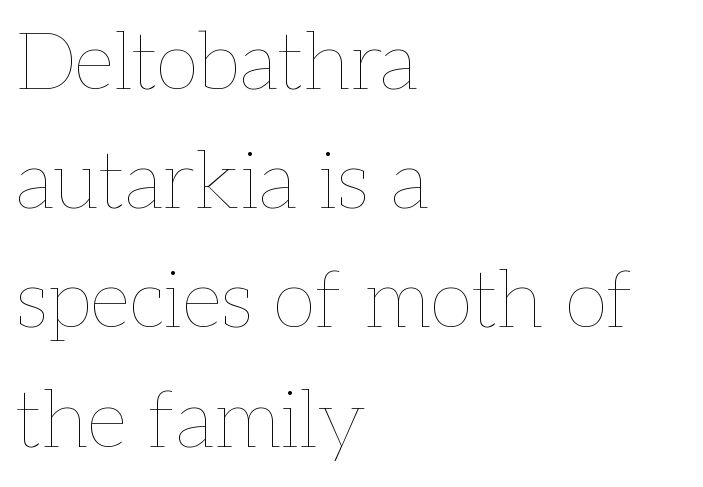
The face used here is proportionally spaced, like ordinary book or web type. The rendering uses a moderate line-height, typical for paragraphs. A typesetter would mark this as roman, not italic. The gap between lines stays unmarked. Stems here are at most as thick as an everyday book face.
